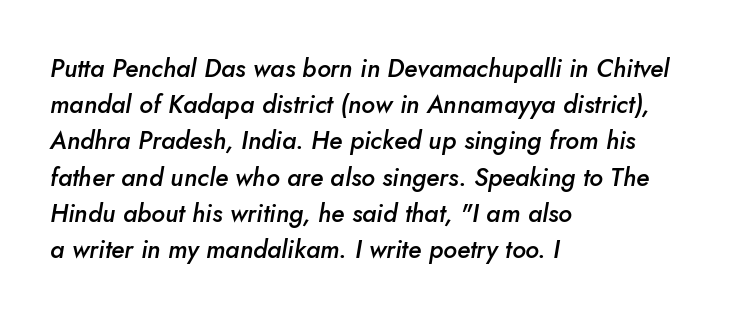
Check under the words: just untouched page. As a designer I'd log this as weight 600, semibold. This rendering leaves character spacing at its baseline value. The typography opts for an oblique posture over an upright one. If you drew a ruler down the left edge, every line would touch it.
